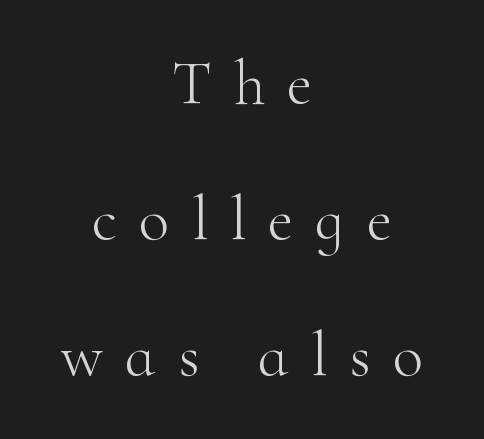
Compared with typical body copy, the letter spacing here is much looser. Is this a heavy cut? Hardly; it is regular or lighter. A typesetter would call this proportional, since set widths differ per character. Horizontal alignment here is central, giving a formal, balanced look. Yep, those are serifs on the letters. Rows of type keep a wide berth in the vertical direction.
